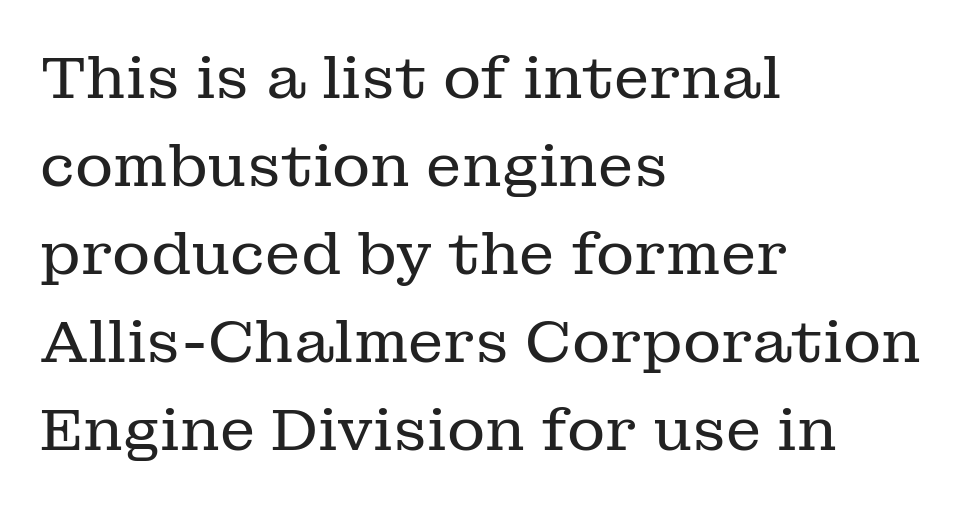
These lines sit exactly where default settings would place them. All the whitespace from short lines collects on the right. These lines keep a tight, regular rhythm from letter to letter. The space directly below the letters is spotless. If you drew a line through each stem, it would be perfectly vertical. The rendering shows small feet on the letterforms — a serif design.
